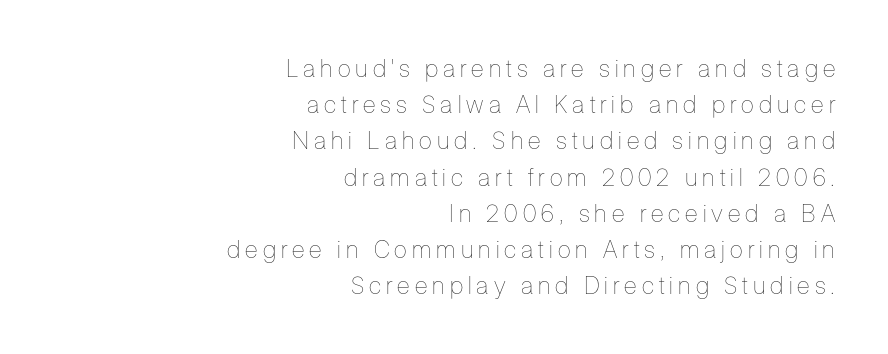
No chunkiness to these letters — they're not bold. Spacing between characters has been opened up far beyond the box default. Students, observe: this is what conventionally led text looks like. The string is rendered with underlining switched off. This is roman type, the default non-slanted kind.
